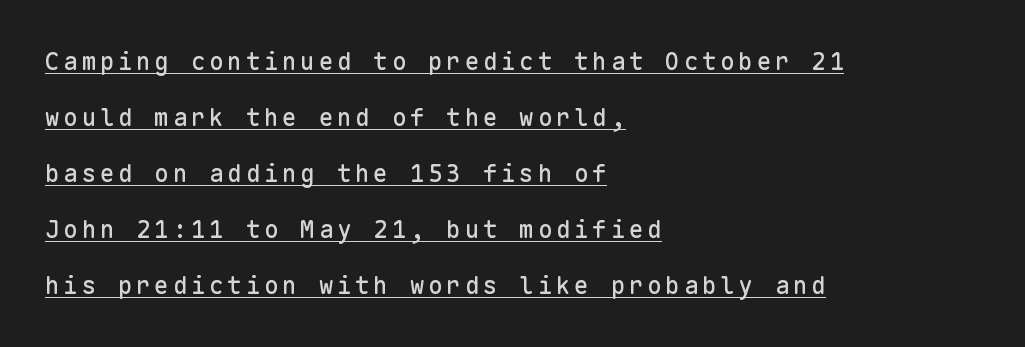
Nope, not italic — everything's standing straight. The string is rendered with underlining switched on. The passage is arranged the way most books set body copy — flush left. Leading is clearly above the norm, producing a sparse column.
